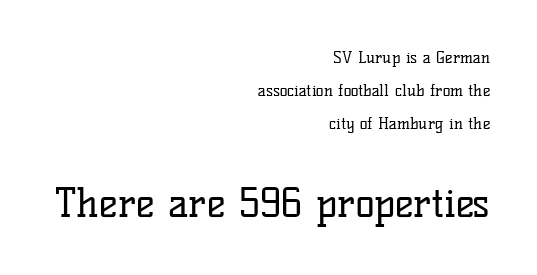
The image shows 40 px regular-weight serif type, upright; set right-aligned, loose line spacing (2.06x), normal letter spacing, not underlined; the second (bottom) block is 2.5x larger; low stroke contrast and a medium x-height.
